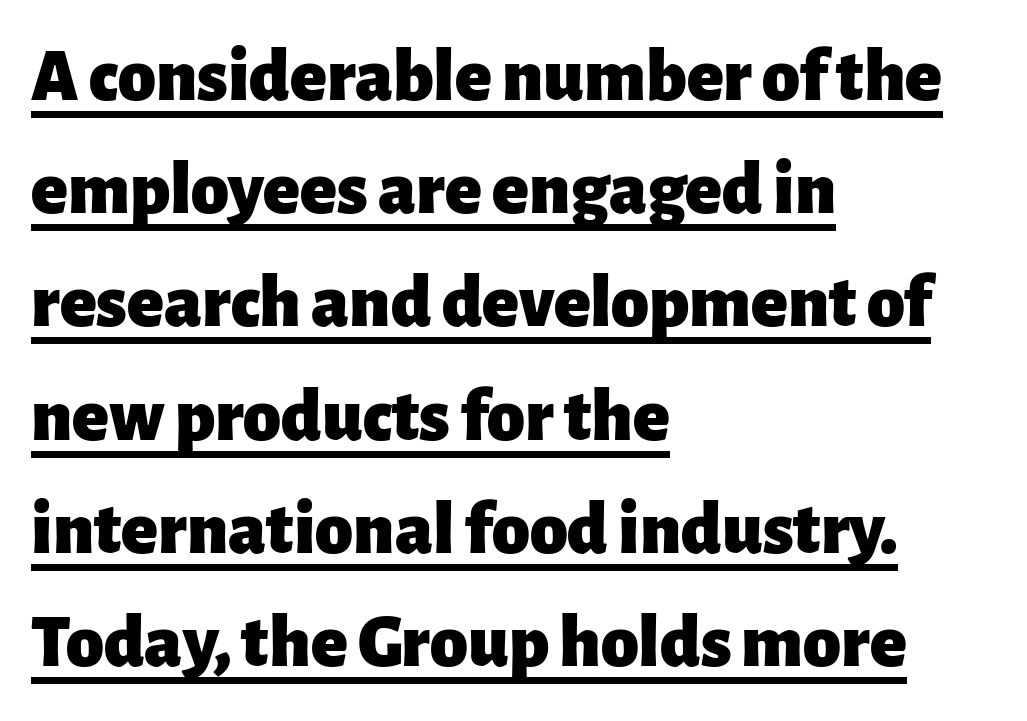
The image shows 76 px heavy sans-serif type, upright; set left-aligned, normal line spacing (1.49x), normal letter spacing, underlined; low stroke contrast and a medium x-height.
